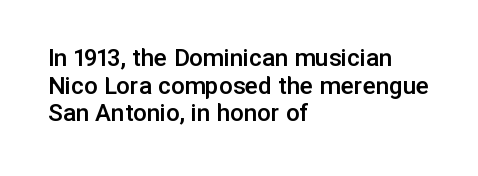
The image shows 27 px text type, upright; set left-aligned, tight line spacing (1.02x), normal letter spacing, not underlined.
